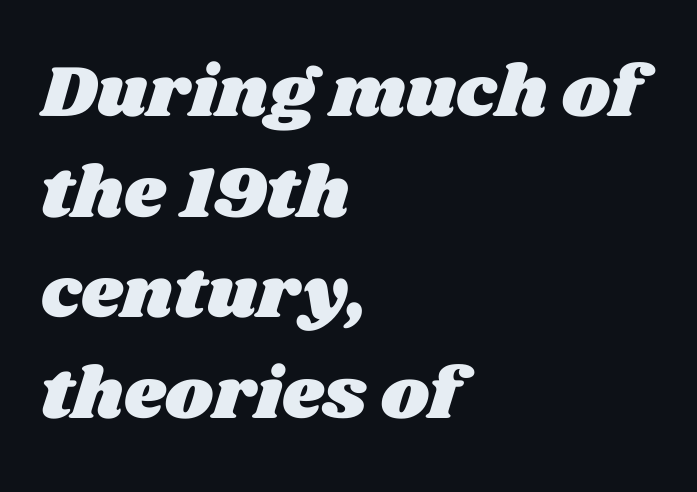
The image shows 73 px wide type; set left-aligned, normal line spacing (1.38x), normal letter spacing, not underlined; medium stroke contrast and a large x-height.
